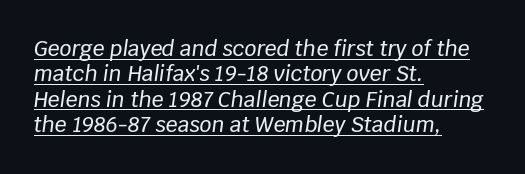
Characters are canted at an angle relative to the baseline's perpendicular. A classic flush-left, rag-right setting is used for this passage. A continuous stroke trails under the words, as in a hyperlink. What stands out about the letter spacing? Nothing — it is the standard amount.
